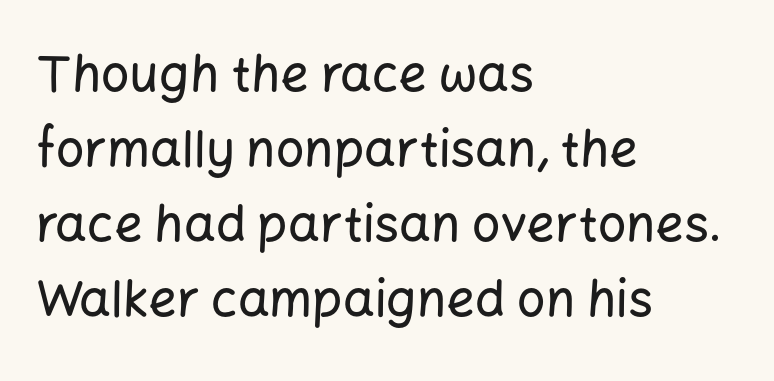
Q: Is the text italic (slanted)? A: No, it is upright.
Q: Is the typeface a serif or a sans-serif typeface? A: Sans-serif.
Q: Is the text underlined? A: No.
Q: How is the paragraph aligned? A: Left-aligned.
Q: Is the spacing between letters normal or unusually wide? A: Normal.
Q: Is the spacing between lines tight, normal or loose? A: Normal.
Q: Width (condensed, normal, or wide)? A: Normal.
Q: Stroke contrast? A: Low.
Q: x-height? A: Medium.
Q: Monospaced? A: No.
